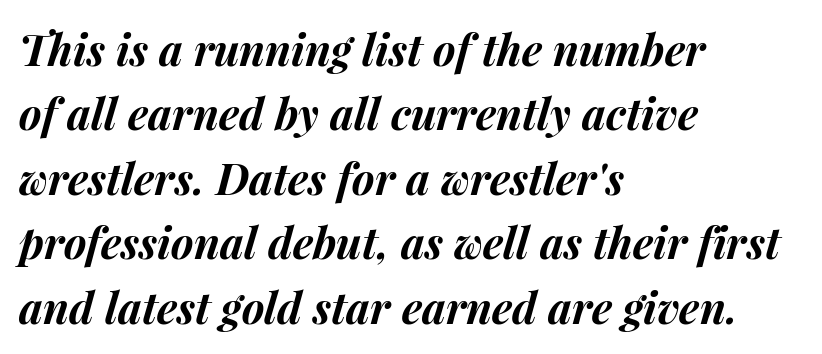
The image shows 43 px bold type, italic (leaning right); set left-aligned, normal line spacing (1.5x), normal letter spacing, not underlined; medium stroke contrast and a medium x-height.
